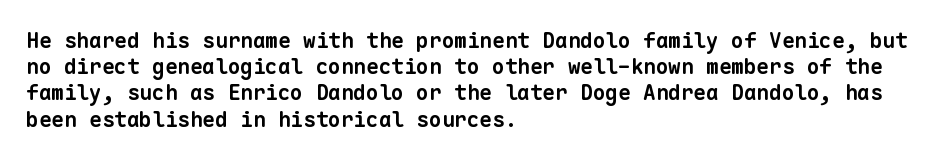
Q: Is the text bold? A: Yes.
Q: Is the text underlined? A: No.
Q: How is the paragraph aligned? A: Left-aligned.
Q: Is the spacing between letters normal or unusually wide? A: Normal.
Q: Is the spacing between lines tight, normal or loose? A: Normal.
